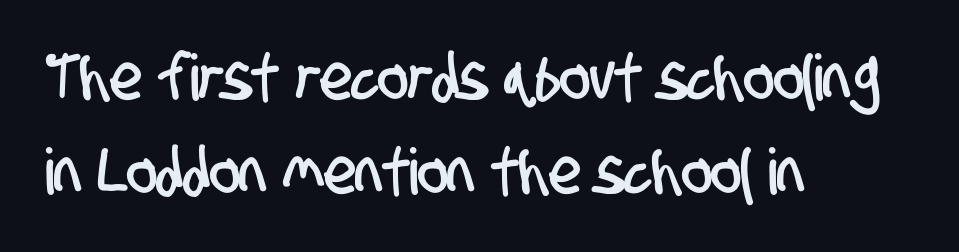
{"serif": "no", "width": "condensed", "stroke_contrast": "low", "x_height": "large", "monospaced": "no", "underline": "no", "align": "left", "line_spacing": "normal", "line_spacing_ratio": 1.47, "letter_spacing": "normal", "letter_spacing_em": 0.0, "glyph_px": 64}
